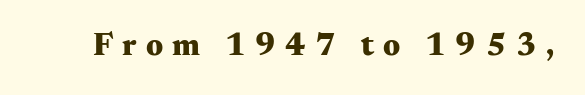
{"serif": "yes", "italic": "no", "bold": "yes", "weight": "heavy", "width": "wide", "stroke_contrast": "medium", "x_height": "small", "monospaced": "no", "underline": "no", "letter_spacing": "wide", "letter_spacing_em": 0.29, "glyph_px": 32}
